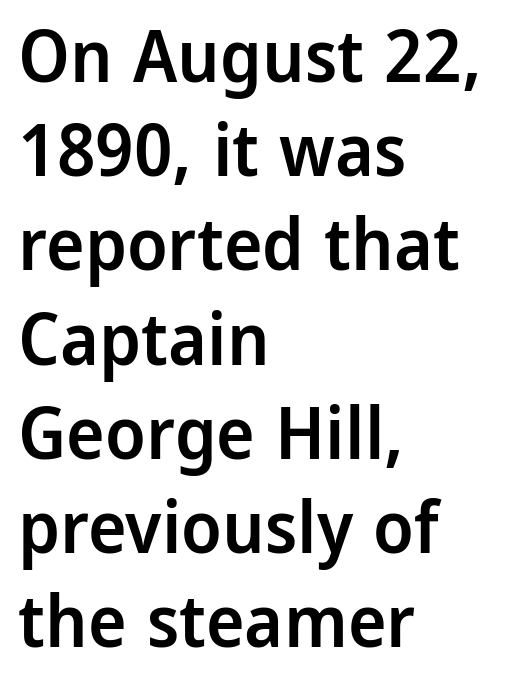
The image shows 73 px semibold sans-serif type, upright; set left-aligned, normal line spacing (1.29x), normal letter spacing, not underlined; low stroke contrast and a medium x-height.
